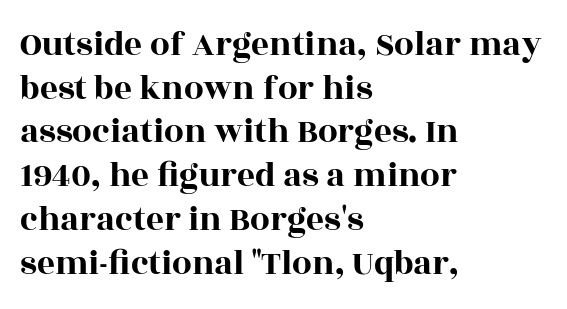
Q: Is the text italic (slanted)? A: No, it is upright.
Q: Is the typeface a serif or a sans-serif typeface? A: Serif.
Q: Is the text underlined? A: No.
Q: How is the paragraph aligned? A: Left-aligned.
Q: Is the spacing between letters normal or unusually wide? A: Normal.
Q: Is the spacing between lines tight, normal or loose? A: Normal.
Q: Width (condensed, normal, or wide)? A: Wide.
Q: x-height? A: Large.
Q: Monospaced? A: No.
